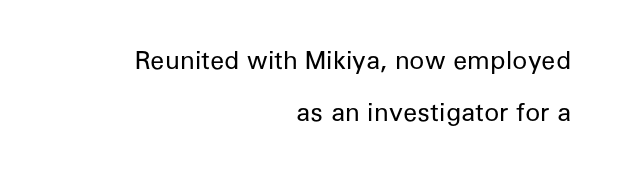
Q: Is the text bold? A: No.
Q: Is the text italic (slanted)? A: No, it is upright.
Q: Is the text underlined? A: No.
Q: How is the paragraph aligned? A: Right-aligned.
Q: Is the spacing between letters normal or unusually wide? A: Normal.
Q: Is the spacing between lines tight, normal or loose? A: Loose.
